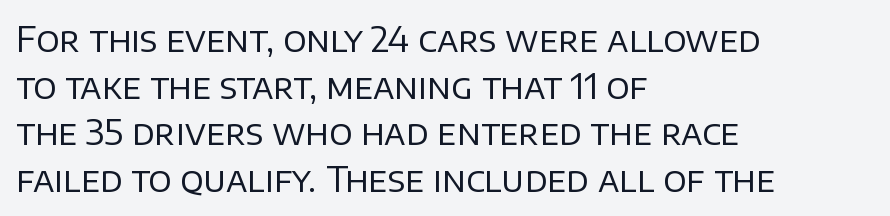
{"serif": "no", "italic": "no", "bold": "no", "weight": "regular", "width": "normal", "stroke_contrast": "low", "x_height": "large", "monospaced": "no", "underline": "no", "align": "left", "line_spacing": "normal", "line_spacing_ratio": 1.37, "letter_spacing": "normal", "letter_spacing_em": 0.0, "glyph_px": 34}
